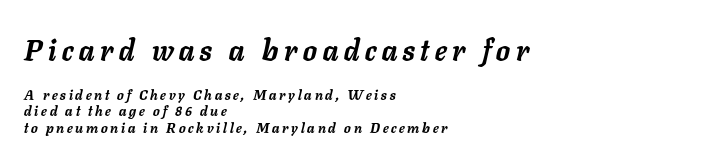
Q: Is the text bold? A: Yes.
Q: Is the text italic (slanted)? A: Yes, it leans right by about 11 degrees.
Q: Is the text underlined? A: No.
Q: How is the paragraph aligned? A: Left-aligned.
Q: Is the spacing between letters normal or unusually wide? A: Unusually wide.
Q: Which block of text is set in a larger size, the first (top) or the second (bottom)? A: The first (top) one.
Q: Width (condensed, normal, or wide)? A: Normal.
Q: Stroke contrast? A: Low.
Q: x-height? A: Medium.
Q: Monospaced? A: No.
